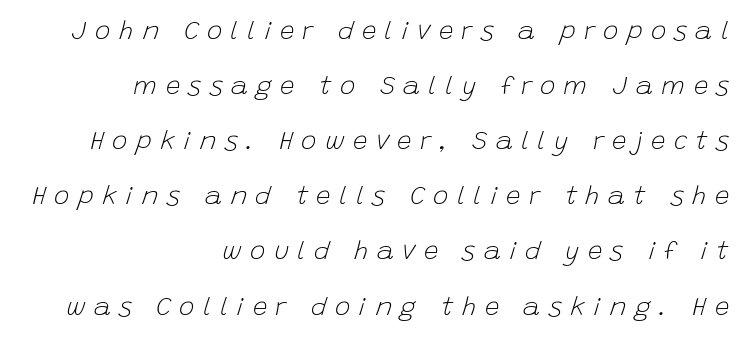
The image shows 26 px text type, italic (leaning right); set right-aligned, loose line spacing (2.12x), unusually wide letter spacing (+0.32 em), not underlined.
